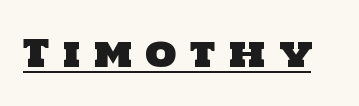
{"serif": "no", "width": "normal", "stroke_contrast": "low", "x_height": "large", "monospaced": "no", "underline": "yes", "letter_spacing": "wide", "letter_spacing_em": 0.36, "glyph_px": 36}
